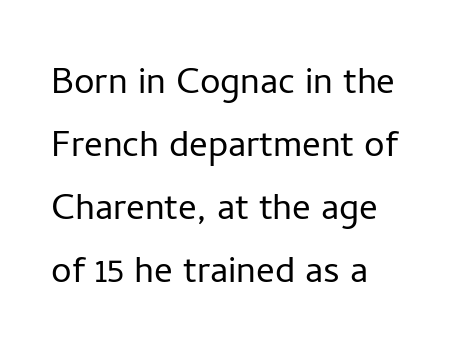
The image shows 46 px light sans-serif type, upright; set left-aligned, normal line spacing (1.37x), normal letter spacing, not underlined; low stroke contrast and a medium x-height.
